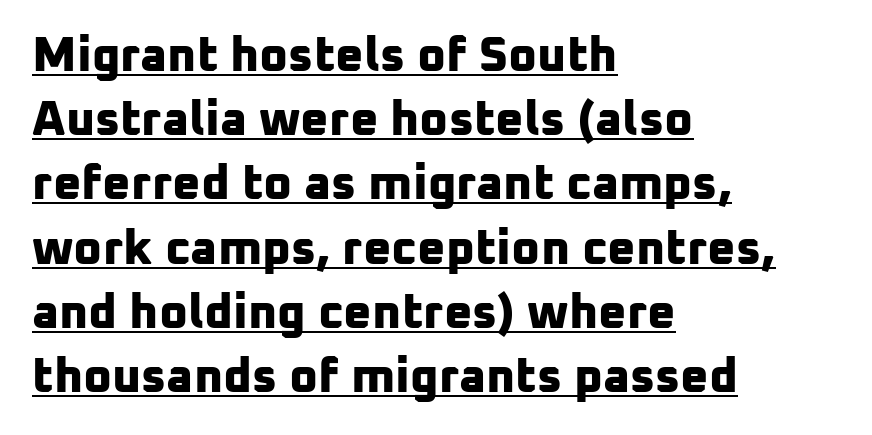
The image shows 49 px bold sans-serif type; set left-aligned, normal line spacing (1.31x), normal letter spacing, underlined; low stroke contrast and a medium x-height.
